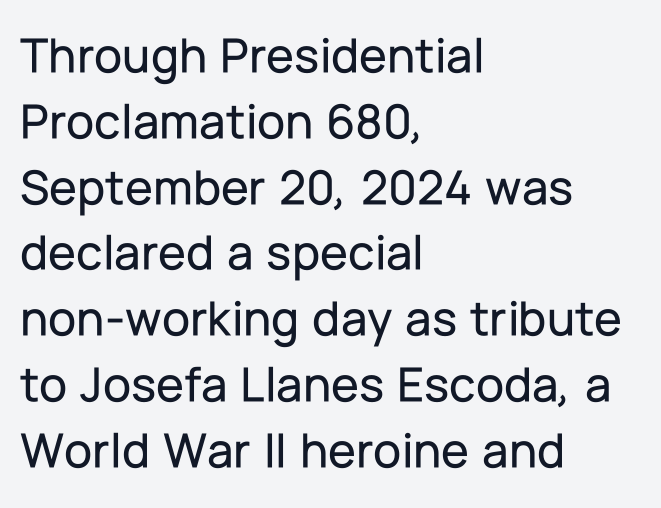
You could not count columns in this text — the font is proportionally spaced. Unmarked baselines from the first word to the last. Standard letterfit; no display-style spreading of the glyphs. This sample keeps an unexceptional amount of space between lines.
